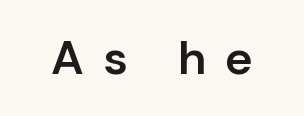
The image shows 47 px semibold sans-serif type, upright; set unusually wide letter spacing (+0.41 em), not underlined; low stroke contrast and a medium x-height.
